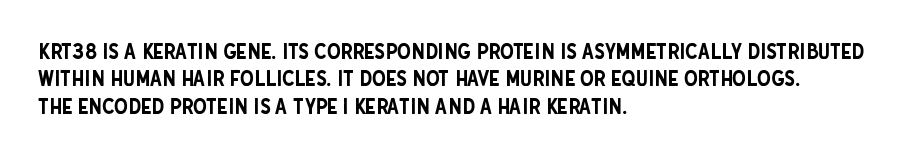
Letter spacing: default. Words float on clear page, feet unadorned. Every stem runs plumb, perpendicular to the baseline. Is there much room between lines? A standard amount, neither cramped nor airy. Reading down the block, your eye returns to a fixed left position each line.
